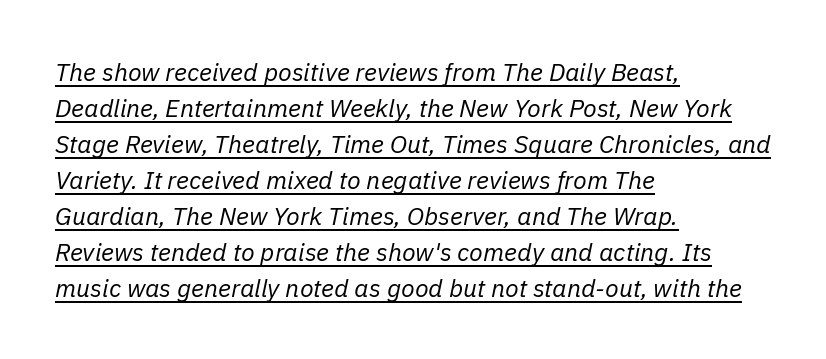
Every character sits at an angle, as italics do. Is the stroke heavy? The answer is a plain regular-or-lighter. Nobody touched the tracking dial on this one. Quick note: underline on. The rows are spaced the way most documents space them.
